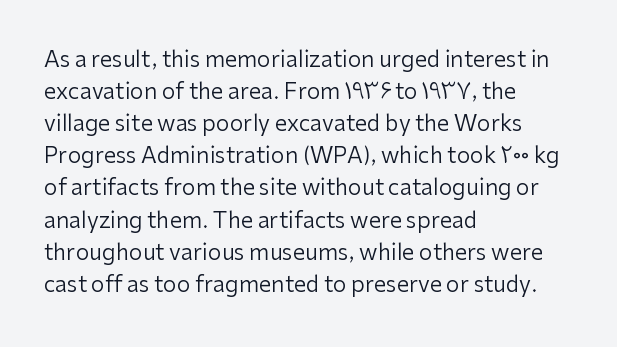
Weight: in the light-to-regular range. These lines keep a tight, regular rhythm from letter to letter. Any mark beneath the type? The region is blank. Left-aligned paragraph, ragged on the right. If you drew a line through each stem, it would be perfectly vertical. Honestly, the row spacing looks completely unremarkable.
